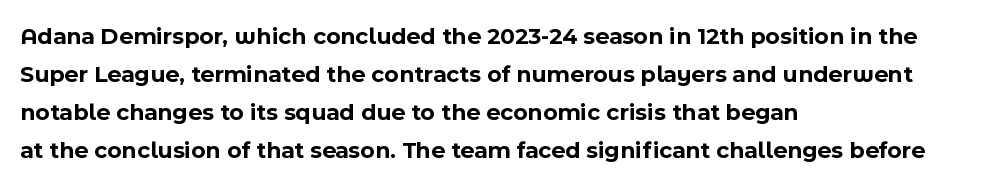
Any mark beneath the type? The region is blank. The letters stand upright; this is a roman face. The type is set solid horizontally, with unmodified tracking. Which margin do the lines hug? The left one — the right edge is uneven. The rendering uses a bold face; every stroke is thick and dark.
